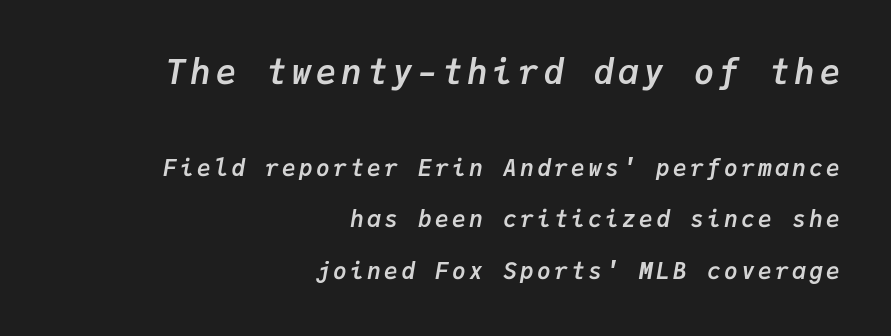
The image shows 34 px semibold type, italic (leaning right), monospaced; set right-aligned, loose line spacing (2.23x), not underlined; the first (top) block is 1.48x larger; low stroke contrast and a medium x-height.
